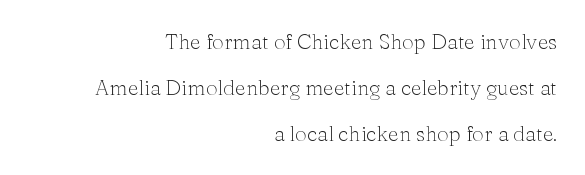
The image shows 21 px text type, upright; set right-aligned, loose line spacing (2.18x), normal letter spacing, not underlined.
